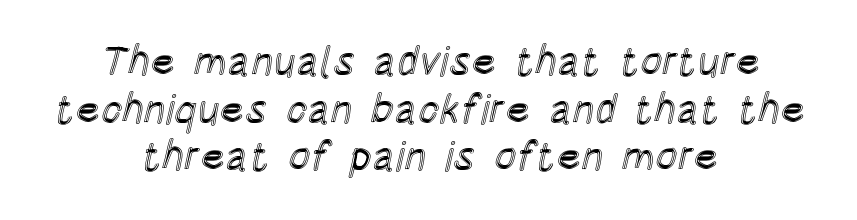
{"width": "condensed", "x_height": "large", "monospaced": "no", "underline": "no", "align": "center", "line_spacing_ratio": 1.16, "letter_spacing": "normal", "letter_spacing_em": 0.0, "glyph_px": 41}
